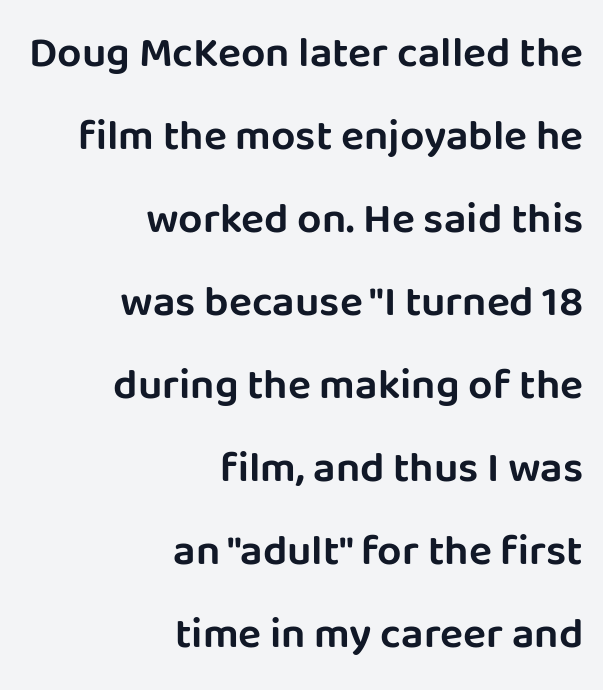
Q: Is the text italic (slanted)? A: No, it is upright.
Q: Is the typeface a serif or a sans-serif typeface? A: Sans-serif.
Q: Is the text underlined? A: No.
Q: How is the paragraph aligned? A: Right-aligned.
Q: Is the spacing between letters normal or unusually wide? A: Normal.
Q: Is the spacing between lines tight, normal or loose? A: Loose.
Q: Width (condensed, normal, or wide)? A: Normal.
Q: Stroke contrast? A: Low.
Q: x-height? A: Large.
Q: Monospaced? A: No.
